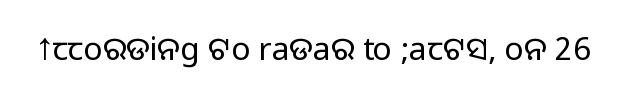
The image shows 32 px sans-serif type, upright; set normal letter spacing, not underlined; medium stroke contrast.
